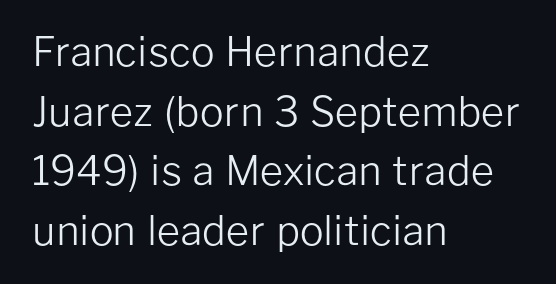
The image shows 40 px light sans-serif type, upright; set left-aligned, normal line spacing (1.49x), normal letter spacing, not underlined; low stroke contrast and a medium x-height.
